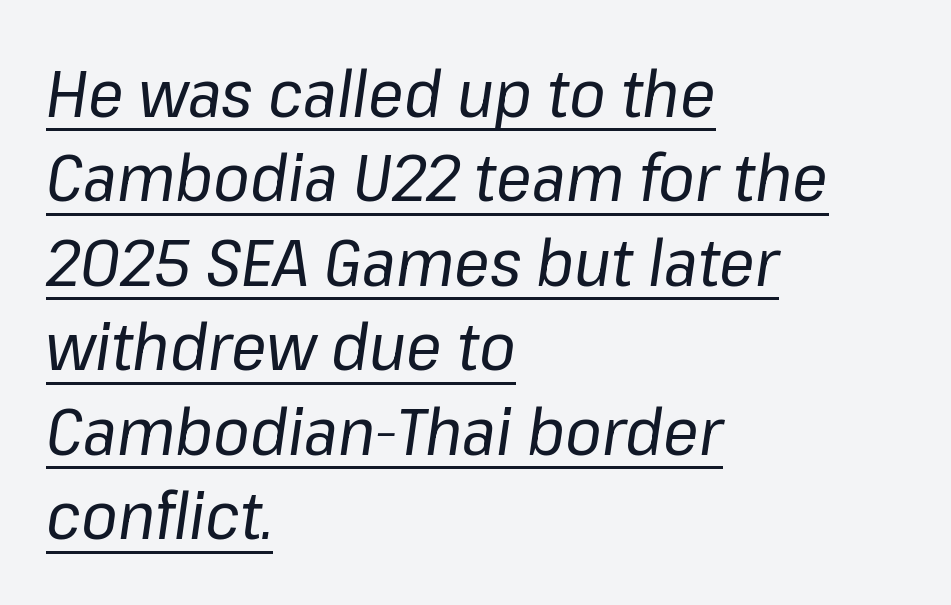
This reads as an unemphasized weight, regular at the heaviest. The typography opts for an oblique posture over an upright one. Beneath each row of characters lies a ruled line. A typesetter would call this proportional, since set widths differ per character.
